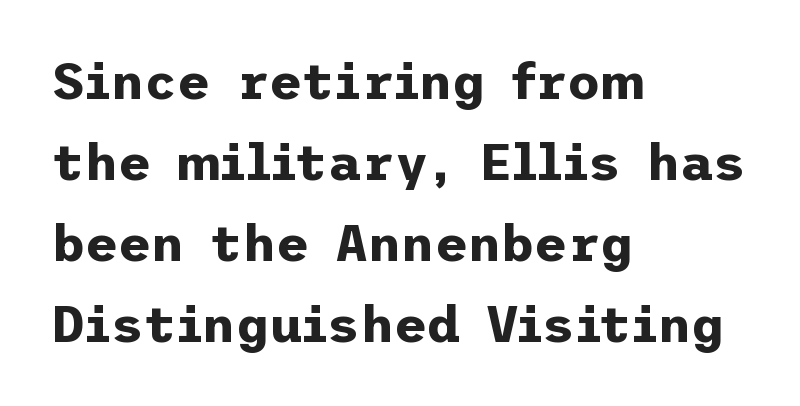
The image shows 51 px bold sans-serif type, upright; set left-aligned, normal line spacing (1.59x), normal letter spacing, not underlined; low stroke contrast and a medium x-height.
